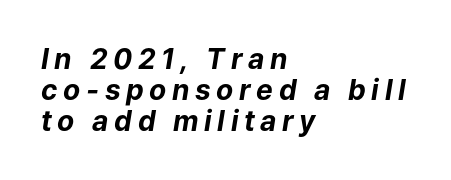
The image shows 28 px bold type, italic (leaning right); set left-aligned, tight line spacing (1.11x), unusually wide letter spacing (+0.2 em), not underlined; low stroke contrast and a medium x-height.
